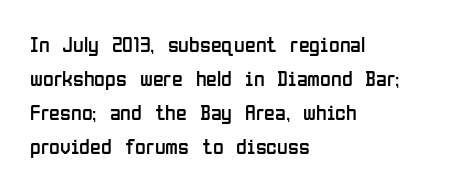
{"italic": "no", "bold": "no", "underline": "no", "align": "left", "line_spacing": "normal", "line_spacing_ratio": 1.54, "letter_spacing": "normal", "letter_spacing_em": 0.0, "glyph_px": 22}
